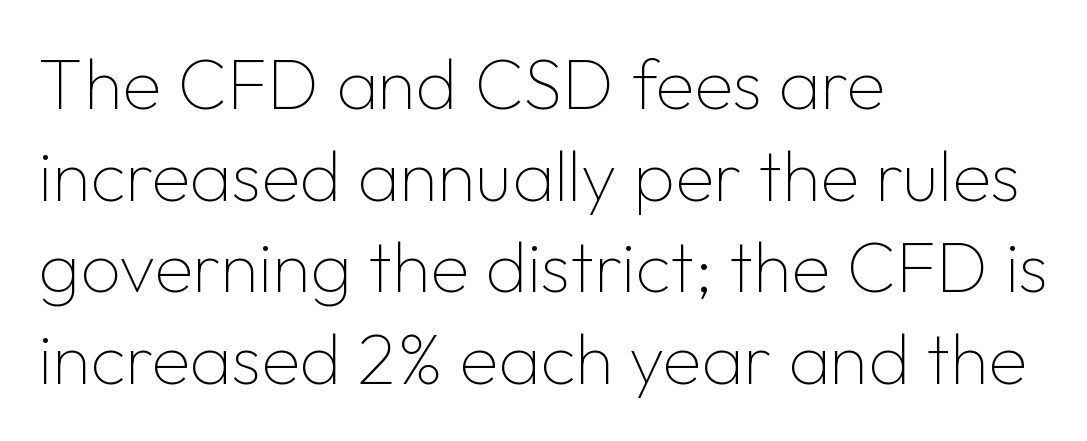
The image shows 71 px thin sans-serif type, upright; set left-aligned, normal line spacing (1.29x), normal letter spacing, not underlined; low stroke contrast and a medium x-height.
